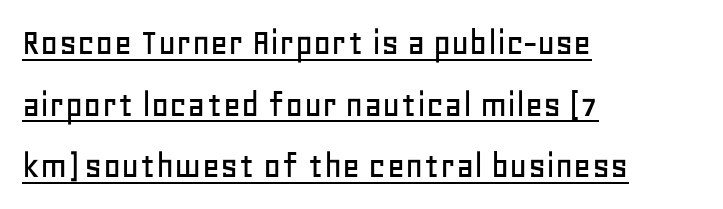
Q: Is the text italic (slanted)? A: No, it is upright.
Q: Is the typeface a serif or a sans-serif typeface? A: Sans-serif.
Q: Is the text underlined? A: Yes.
Q: How is the paragraph aligned? A: Left-aligned.
Q: Is the spacing between letters normal or unusually wide? A: Normal.
Q: Is the spacing between lines tight, normal or loose? A: Normal.
Q: Width (condensed, normal, or wide)? A: Normal.
Q: Stroke contrast? A: Low.
Q: x-height? A: Large.
Q: Monospaced? A: No.
